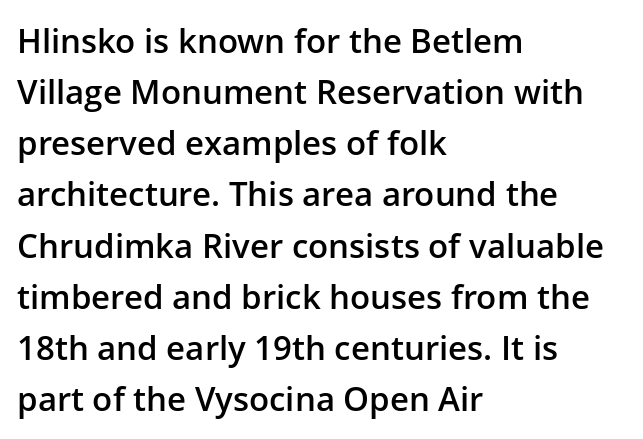
The image shows 33 px semibold sans-serif type, upright; set left-aligned, normal line spacing (1.55x), normal letter spacing, not underlined; low stroke contrast and a medium x-height.
